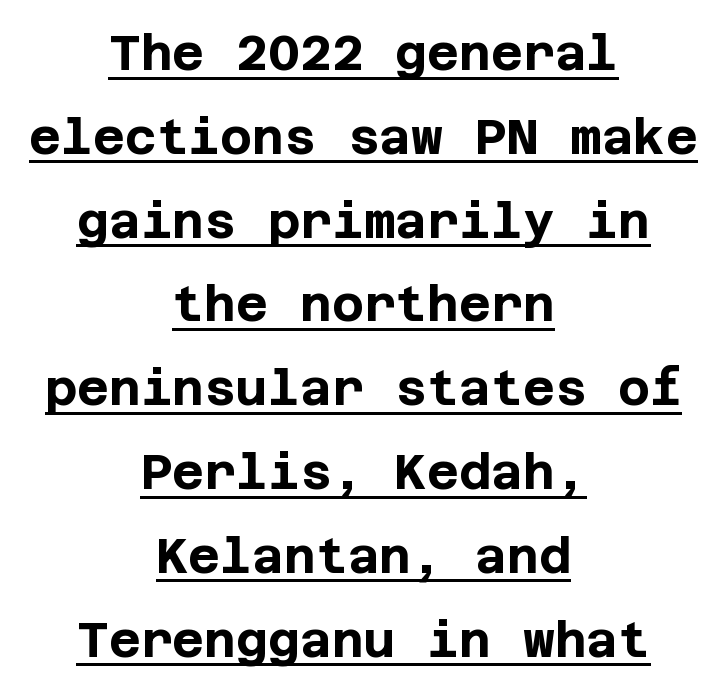
{"serif": "no", "italic": "no", "bold": "yes", "weight": "bold", "width": "normal", "stroke_contrast": "low", "x_height": "large", "underline": "yes", "align": "center", "line_spacing_ratio": 1.71, "letter_spacing": "normal", "letter_spacing_em": 0.0, "glyph_px": 49}
